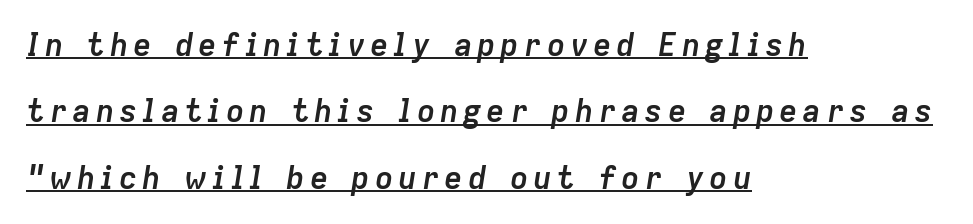
Spacing verdict: proportional, widths tailored to each character. As a designer I'd log this as weight 700, bold. A baseline rule has been typeset under these characters. Layout note: lines flush left. The passage shown leans; its letterforms are oblique.
